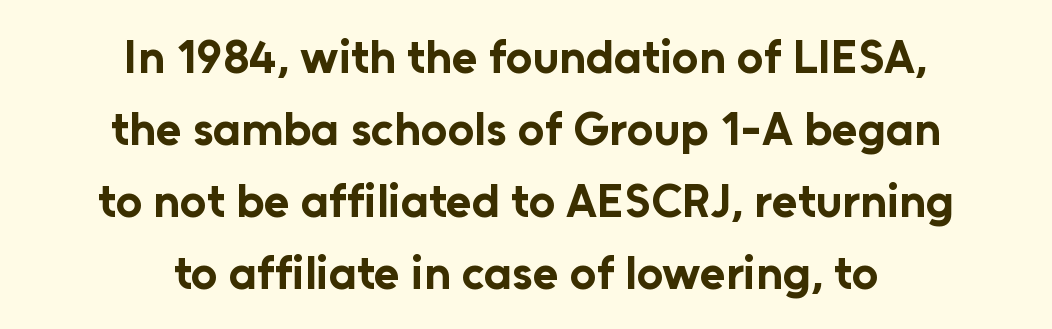
Q: Is the text bold? A: Yes.
Q: Is the text italic (slanted)? A: No, it is upright.
Q: Is the typeface a serif or a sans-serif typeface? A: Sans-serif.
Q: Is the text underlined? A: No.
Q: How is the paragraph aligned? A: Centered.
Q: Is the spacing between letters normal or unusually wide? A: Normal.
Q: Is the spacing between lines tight, normal or loose? A: Normal.
Q: Width (condensed, normal, or wide)? A: Normal.
Q: Stroke contrast? A: Low.
Q: x-height? A: Medium.
Q: Monospaced? A: No.
